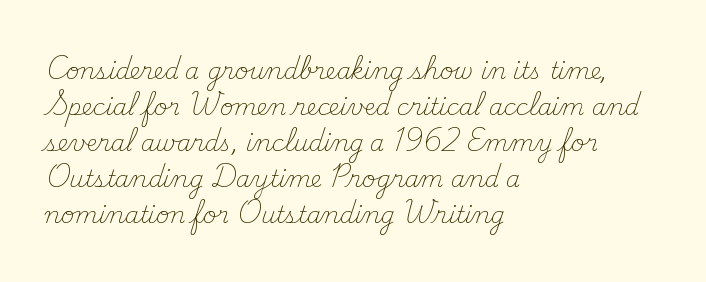
{"bold": "no", "underline": "no", "align": "left", "line_spacing": "normal", "line_spacing_ratio": 1.57, "letter_spacing": "normal", "letter_spacing_em": 0.0, "glyph_px": 23}
